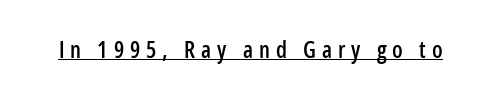
The image shows 23 px text type, upright; set unusually wide letter spacing (+0.26 em), underlined.
